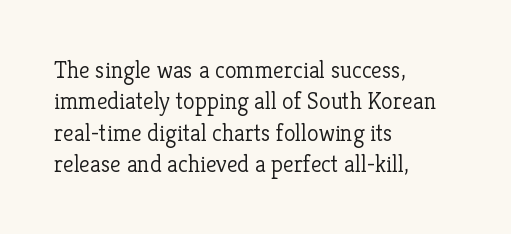
The image shows 24 px text type, upright; set left-aligned, normal line spacing (1.31x), normal letter spacing, not underlined.
